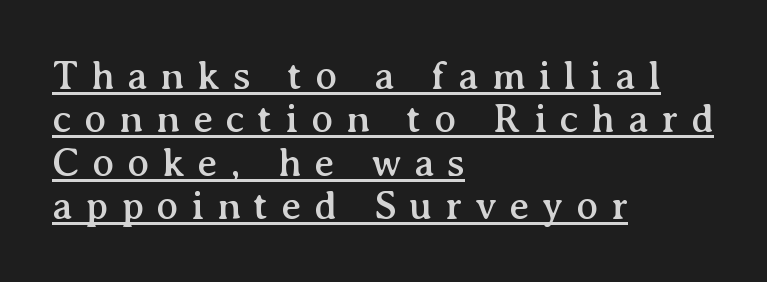
Q: Is the text italic (slanted)? A: No, it is upright.
Q: Is the typeface a serif or a sans-serif typeface? A: Serif.
Q: Is the text underlined? A: Yes.
Q: How is the paragraph aligned? A: Left-aligned.
Q: Is the spacing between letters normal or unusually wide? A: Unusually wide.
Q: Is the spacing between lines tight, normal or loose? A: Tight.
Q: Width (condensed, normal, or wide)? A: Normal.
Q: Stroke contrast? A: Medium.
Q: x-height? A: Medium.
Q: Monospaced? A: No.
